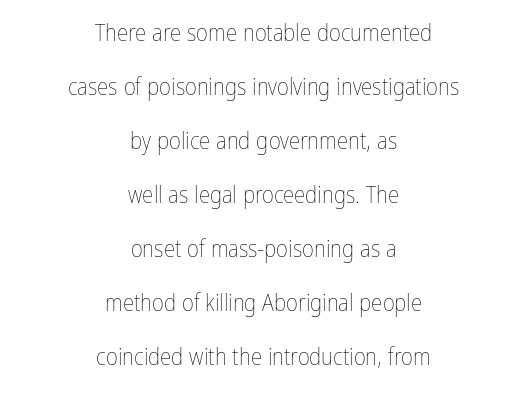
{"italic": "no", "bold": "no", "underline": "no", "align": "center", "line_spacing": "loose", "line_spacing_ratio": 2.35, "letter_spacing": "normal", "letter_spacing_em": 0.0, "glyph_px": 23}
